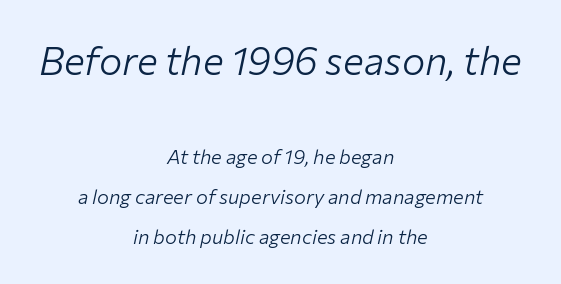
The image shows 39 px light type, italic (leaning right); set centered, loose line spacing (1.98x), normal letter spacing, not underlined; the first (top) block is 1.95x larger; low stroke contrast and a medium x-height.
